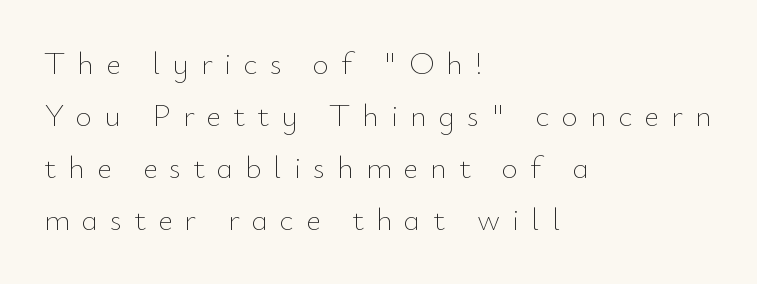
Q: Is the text bold? A: No.
Q: Is the text italic (slanted)? A: No, it is upright.
Q: Is the text underlined? A: No.
Q: How is the paragraph aligned? A: Left-aligned.
Q: Is the spacing between letters normal or unusually wide? A: Unusually wide.
Q: Is the spacing between lines tight, normal or loose? A: Normal.
Q: Width (condensed, normal, or wide)? A: Normal.
Q: Stroke contrast? A: Low.
Q: x-height? A: Small.
Q: Monospaced? A: No.
